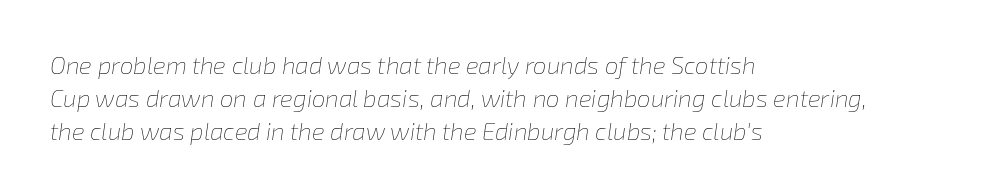
The image shows 24 px text type, italic (leaning right); set left-aligned, normal line spacing (1.38x), normal letter spacing, not underlined.
